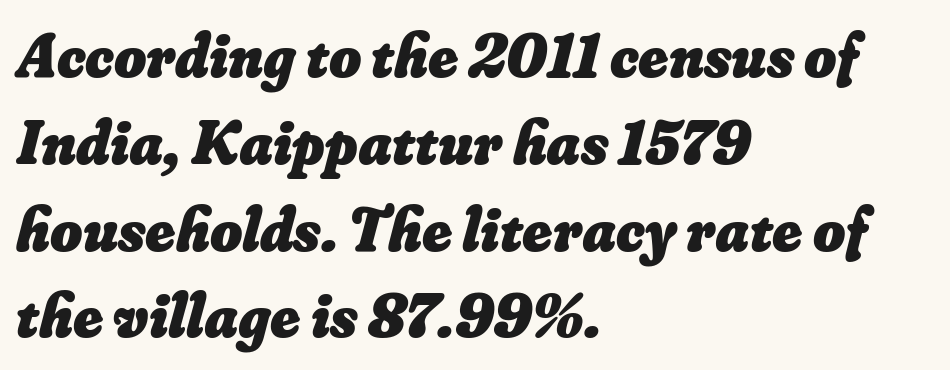
{"bold": "yes", "weight": "heavy", "width": "normal", "stroke_contrast": "low", "x_height": "small", "monospaced": "no", "underline": "no", "align": "left", "line_spacing": "normal", "line_spacing_ratio": 1.4, "letter_spacing": "normal", "letter_spacing_em": 0.0, "glyph_px": 62}
